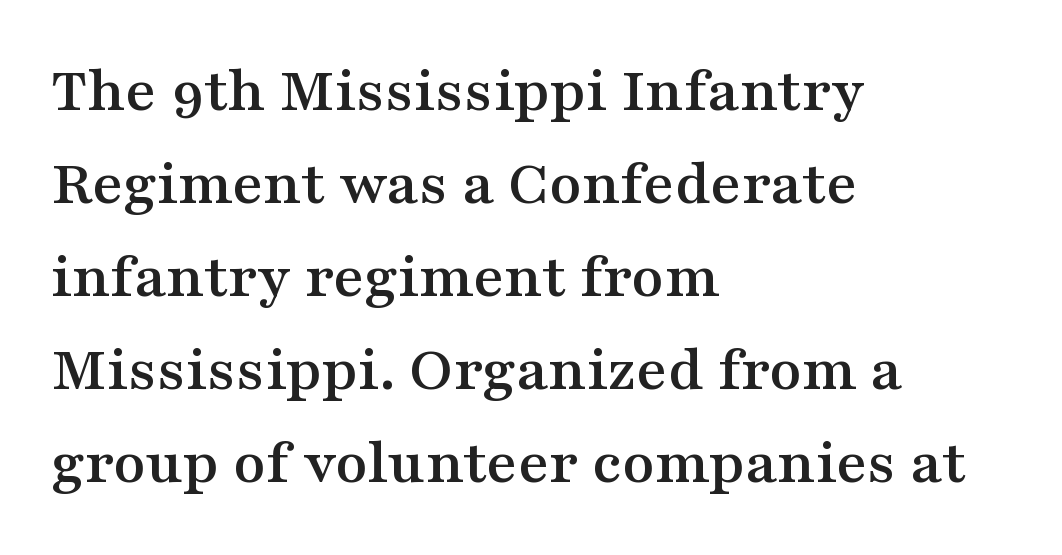
{"serif": "yes", "italic": "no", "width": "wide", "stroke_contrast": "medium", "x_height": "medium", "monospaced": "no", "underline": "no", "align": "left", "line_spacing": "normal", "line_spacing_ratio": 1.41, "letter_spacing": "normal", "letter_spacing_em": 0.0, "glyph_px": 66}
